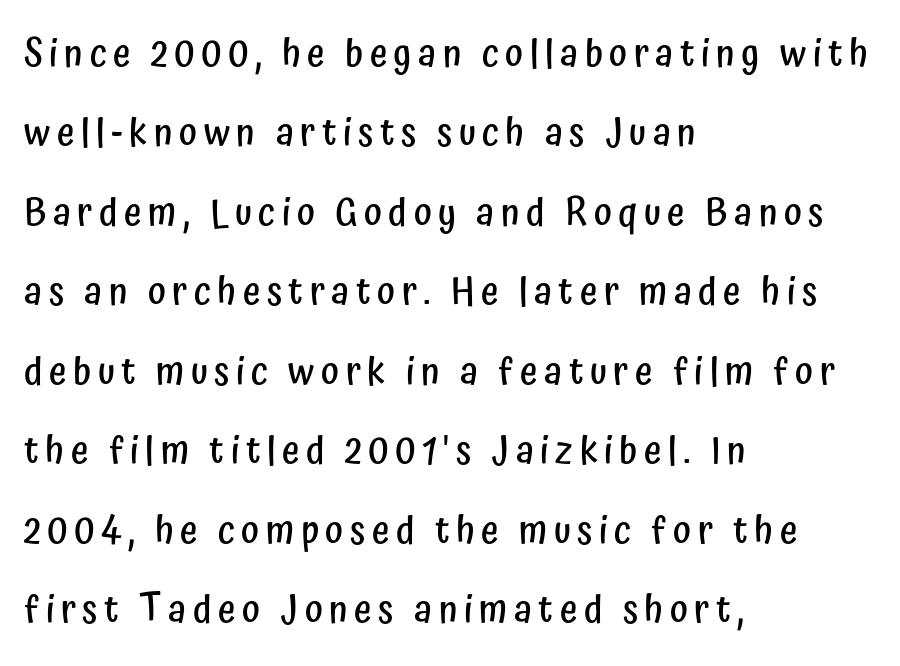
Q: Is the text bold? A: Semi-bold.
Q: Is the text italic (slanted)? A: No, it is upright.
Q: Is the typeface a serif or a sans-serif typeface? A: Sans-serif.
Q: Is the text underlined? A: No.
Q: How is the paragraph aligned? A: Left-aligned.
Q: Is the spacing between lines tight, normal or loose? A: Loose.
Q: Width (condensed, normal, or wide)? A: Condensed.
Q: Stroke contrast? A: Low.
Q: x-height? A: Medium.
Q: Monospaced? A: No.
